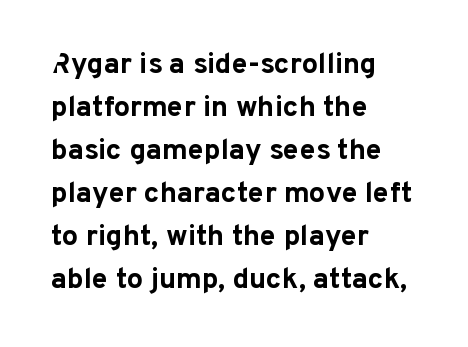
Q: Is the text bold? A: Yes.
Q: Is the text italic (slanted)? A: No, it is upright.
Q: Is the typeface a serif or a sans-serif typeface? A: Sans-serif.
Q: Is the text underlined? A: No.
Q: How is the paragraph aligned? A: Left-aligned.
Q: Is the spacing between letters normal or unusually wide? A: Normal.
Q: Is the spacing between lines tight, normal or loose? A: Normal.
Q: Width (condensed, normal, or wide)? A: Normal.
Q: Stroke contrast? A: Low.
Q: x-height? A: Medium.
Q: Monospaced? A: No.
